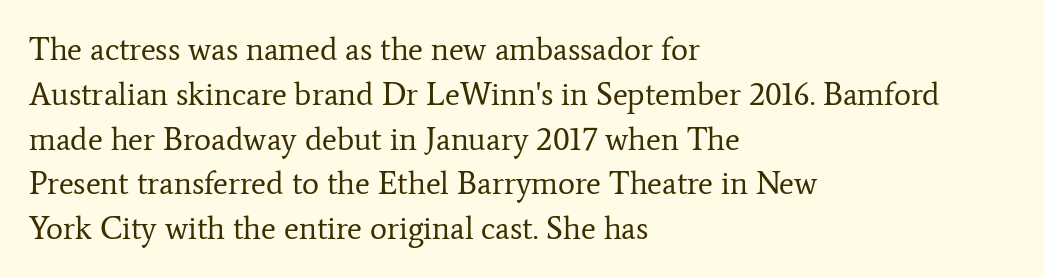
The image shows 32 px regular-weight serif type, upright; set left-aligned, normal line spacing (1.4x), normal letter spacing, not underlined; low stroke contrast and a medium x-height.
